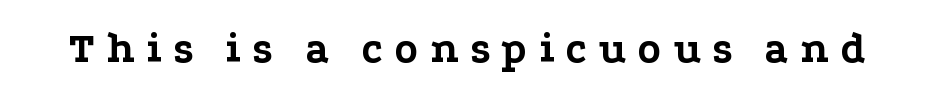
{"serif": "yes", "italic": "no", "bold": "yes", "weight": "bold", "width": "wide", "stroke_contrast": "low", "x_height": "medium", "monospaced": "no", "underline": "no", "letter_spacing": "wide", "letter_spacing_em": 0.26, "glyph_px": 43}
